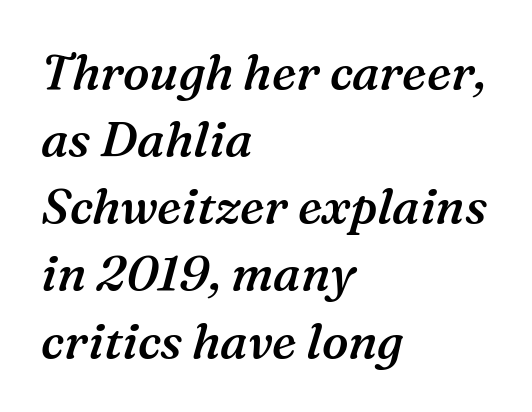
No extra tracking has been applied to these lines. Summary of vertical rhythm: regular, with standard interline spacing. Look at the bottom of the vertical strokes: they flare into serifs here. Posture: slanted.
